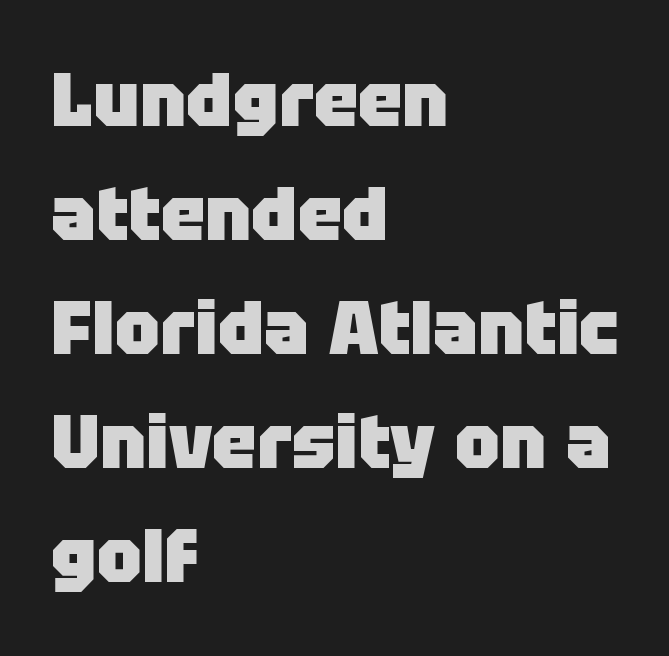
{"serif": "no", "italic": "no", "bold": "yes", "weight": "heavy", "width": "normal", "stroke_contrast": "low", "x_height": "large", "monospaced": "no", "underline": "no", "align": "left", "line_spacing": "normal", "line_spacing_ratio": 1.52, "letter_spacing": "normal", "letter_spacing_em": 0.0, "glyph_px": 75}
